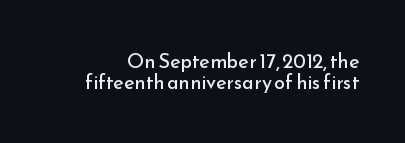
The typesetting does not lean heavy: it is not bold. Quick note: not italic, upright. A clean baseline with only descenders dipping below it. Students, observe: this is what under-led, compact text looks like. Caption: standard tracking, unaltered.
